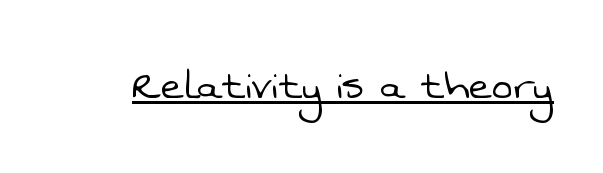
{"serif": "no", "bold": "no", "weight": "light", "width": "normal", "stroke_contrast": "low", "x_height": "medium", "monospaced": "no", "underline": "yes", "letter_spacing": "normal", "letter_spacing_em": 0.0, "glyph_px": 49}
